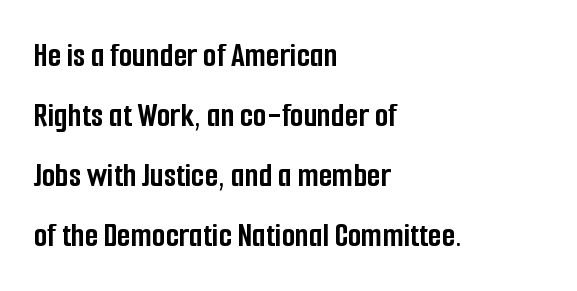
{"serif": "no", "italic": "no", "bold": "yes", "weight": "semibold", "width": "condensed", "stroke_contrast": "low", "x_height": "medium", "monospaced": "no", "underline": "no", "align": "left", "line_spacing_ratio": 1.71, "letter_spacing": "normal", "letter_spacing_em": 0.0, "glyph_px": 35}
